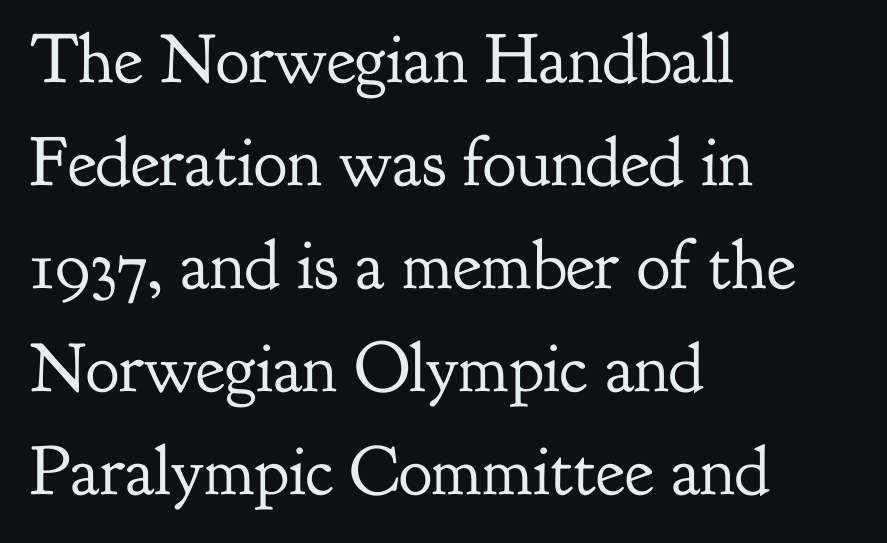
{"serif": "yes", "italic": "no", "bold": "no", "weight": "regular", "width": "normal", "stroke_contrast": "low", "x_height": "small", "monospaced": "no", "underline": "no", "align": "left", "line_spacing": "normal", "line_spacing_ratio": 1.47, "letter_spacing": "normal", "letter_spacing_em": 0.0, "glyph_px": 70}
